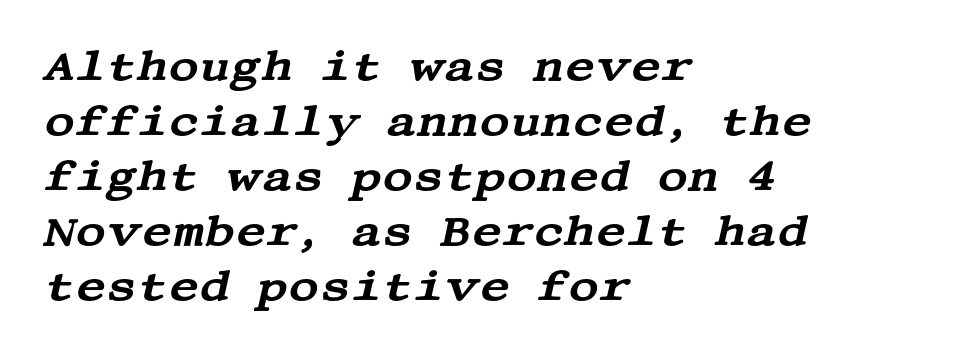
The image shows 42 px wide serif type, italic (leaning right); set left-aligned, normal line spacing (1.31x), normal letter spacing, not underlined; medium stroke contrast and a large x-height.
